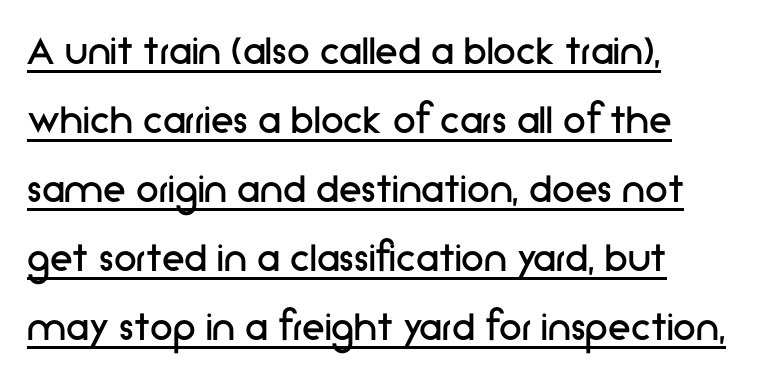
The image shows 46 px regular-weight sans-serif type, upright; set left-aligned, normal line spacing (1.5x), normal letter spacing, underlined; low stroke contrast and a medium x-height.
